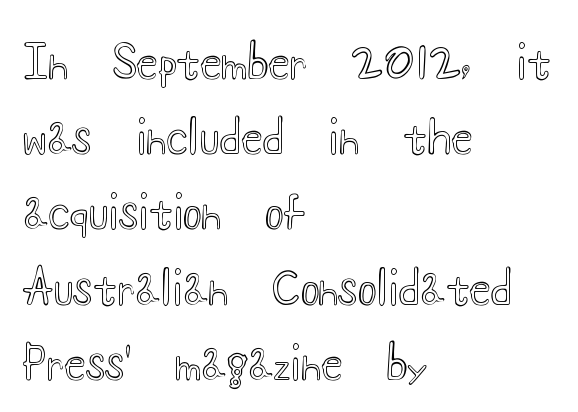
The image shows 44 px wide type, upright; set left-aligned, line spacing 1.71x, normal letter spacing, not underlined; a small x-height.
